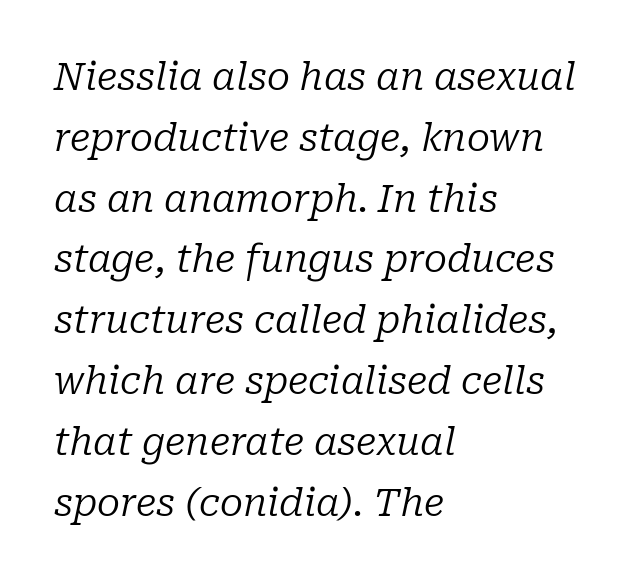
Q: Is the text bold? A: No.
Q: Is the text italic (slanted)? A: Yes, it leans right by about 10 degrees.
Q: Is the typeface a serif or a sans-serif typeface? A: Serif.
Q: Is the text underlined? A: No.
Q: How is the paragraph aligned? A: Left-aligned.
Q: Is the spacing between letters normal or unusually wide? A: Normal.
Q: Is the spacing between lines tight, normal or loose? A: Normal.
Q: Width (condensed, normal, or wide)? A: Normal.
Q: Stroke contrast? A: Low.
Q: x-height? A: Medium.
Q: Monospaced? A: No.
